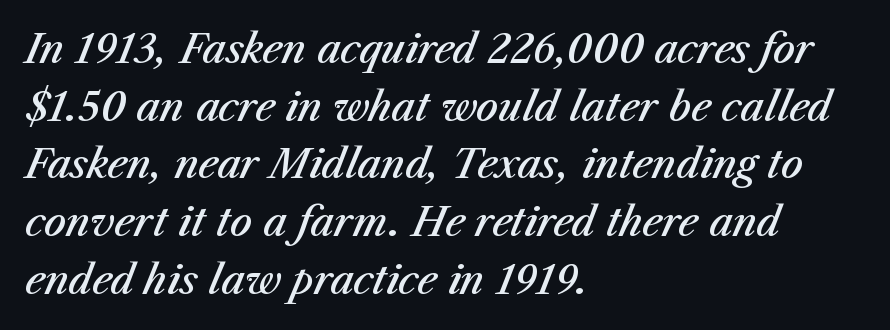
The image shows 39 px semibold type, italic (leaning right); set left-aligned, normal line spacing (1.48x), normal letter spacing, not underlined; medium stroke contrast and a medium x-height.
